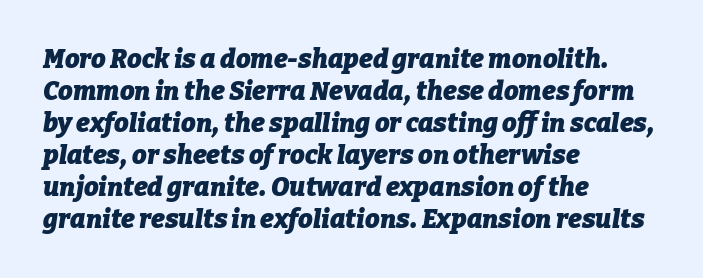
Between one letter and the next there's only the usual sliver of space. Layout note: lines flush left. Does the weight exceed regular? Yes, all the way to bold. The words here are not underlined.
